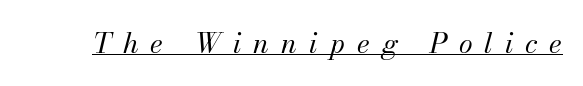
The image shows 28 px regular-weight type, italic (leaning right); set unusually wide letter spacing (+0.43 em), underlined; medium stroke contrast and a small x-height.
